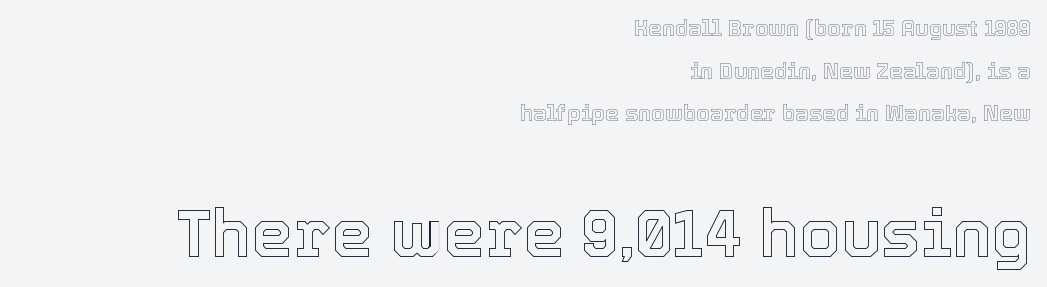
The image shows 66 px text type, upright; set right-aligned, loose line spacing (1.94x), normal letter spacing, not underlined; the second (bottom) block is 3.0x larger; a medium x-height.
